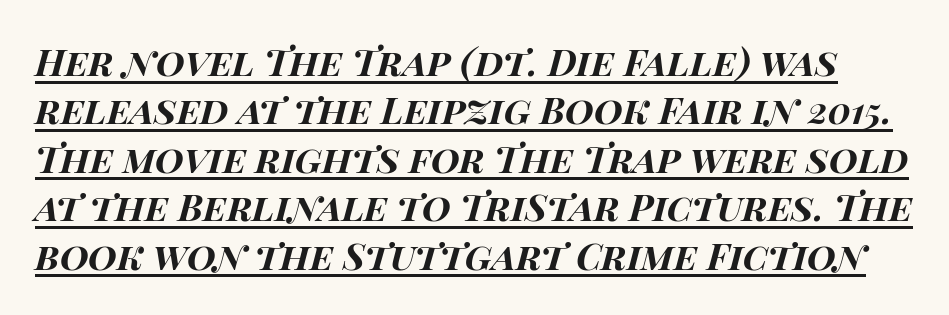
Q: Is the text bold? A: Yes.
Q: Is the text italic (slanted)? A: Yes, it leans right by about 15 degrees.
Q: Is the text underlined? A: Yes.
Q: Is the spacing between letters normal or unusually wide? A: Normal.
Q: Is the spacing between lines tight, normal or loose? A: Normal.
Q: Width (condensed, normal, or wide)? A: Wide.
Q: Stroke contrast? A: High.
Q: x-height? A: Large.
Q: Monospaced? A: No.
